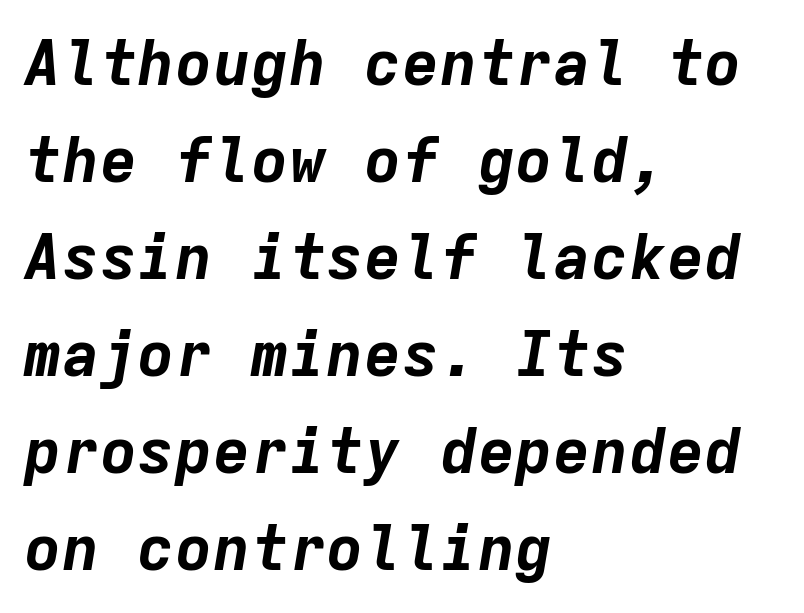
Does extra space separate the letters? No, they use regular spacing. When letters slant like this, we call the style italic. Vertically, the passage feels balanced, rows spaced as you'd expect. The letters march in equal steps, a hallmark of fixed-pitch type. The string is rendered with underlining switched off. Caption: multi-line text, flush left, ragged right.
